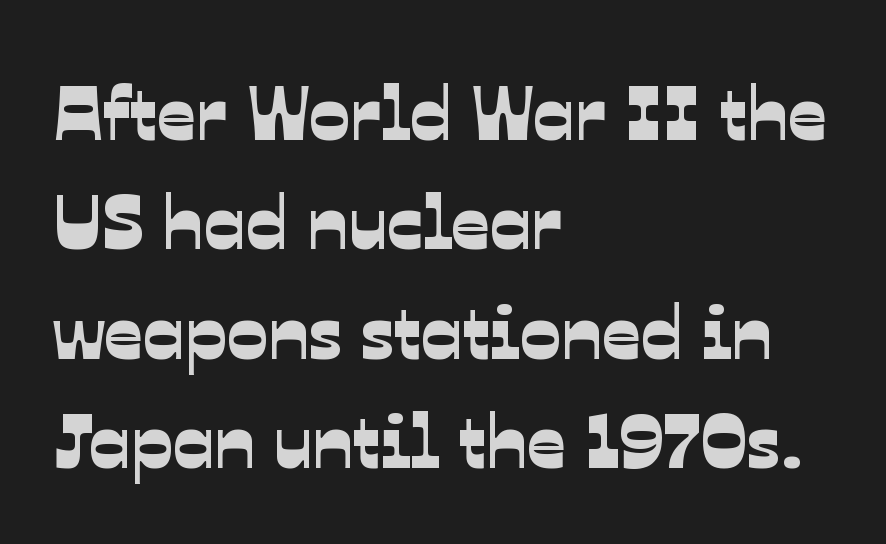
Q: Is the typeface a serif or a sans-serif typeface? A: Sans-serif.
Q: Is the text underlined? A: No.
Q: How is the paragraph aligned? A: Left-aligned.
Q: Is the spacing between letters normal or unusually wide? A: Normal.
Q: Is the spacing between lines tight, normal or loose? A: Normal.
Q: Width (condensed, normal, or wide)? A: Normal.
Q: Stroke contrast? A: Low.
Q: x-height? A: Medium.
Q: Monospaced? A: No.
